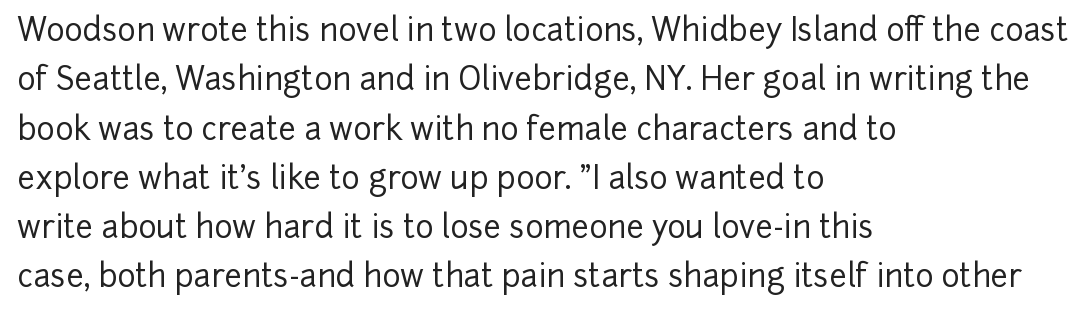
The image shows 31 px sans-serif type, upright; set left-aligned, normal line spacing (1.59x), normal letter spacing, not underlined; low stroke contrast and a medium x-height.
